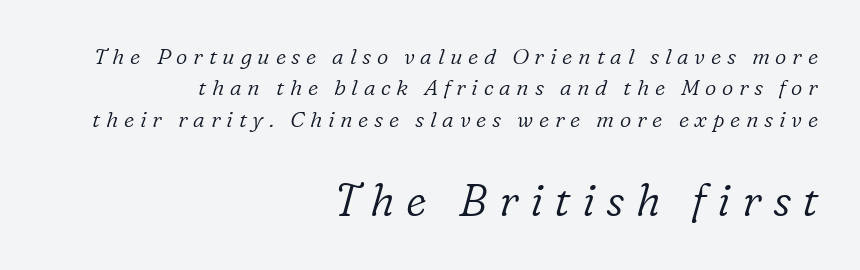
Nothing heavy about these letters — not bold at all. Short and long lines alike share a common ending point at right. A clean baseline with only descenders dipping below it. The rows are spaced the way most documents space them. Every character sits at an angle, as italics do. In terms of letterform style, serifs are clearly present.
